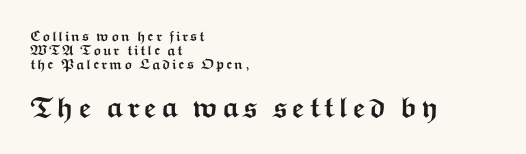
{"serif": "no", "italic": "no", "bold": "yes", "weight": "semibold", "width": "wide", "stroke_contrast": "medium", "x_height": "medium", "monospaced": "no", "underline": "no", "align": "left", "line_spacing": "tight", "line_spacing_ratio": 0.99, "larger_block": "second", "size_ratio": 2.07, "glyph_px": 29}
